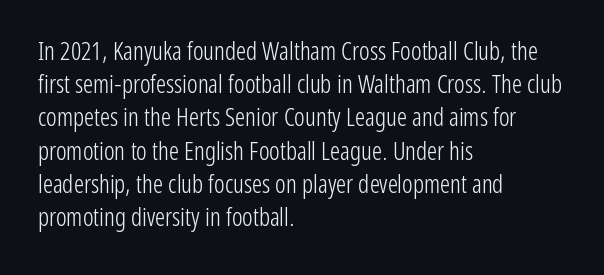
{"italic": "no", "bold": "no", "underline": "no", "align": "left", "line_spacing": "normal", "line_spacing_ratio": 1.33, "letter_spacing": "normal", "letter_spacing_em": 0.0, "glyph_px": 25}
